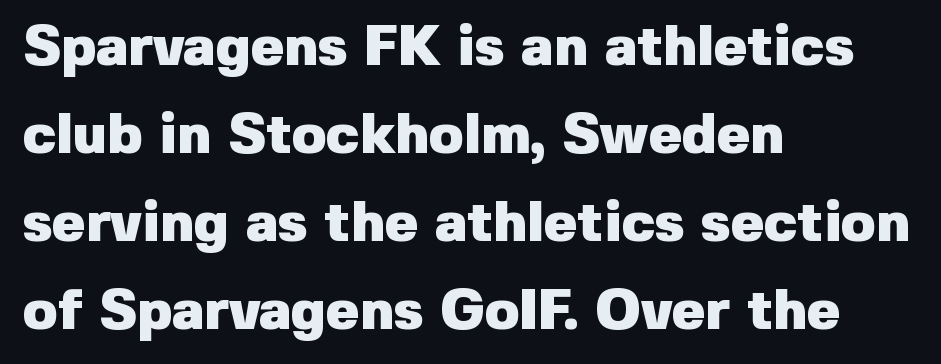
The image shows 56 px heavy sans-serif type, upright; set left-aligned, normal line spacing (1.57x), normal letter spacing, not underlined; low stroke contrast and a medium x-height.
